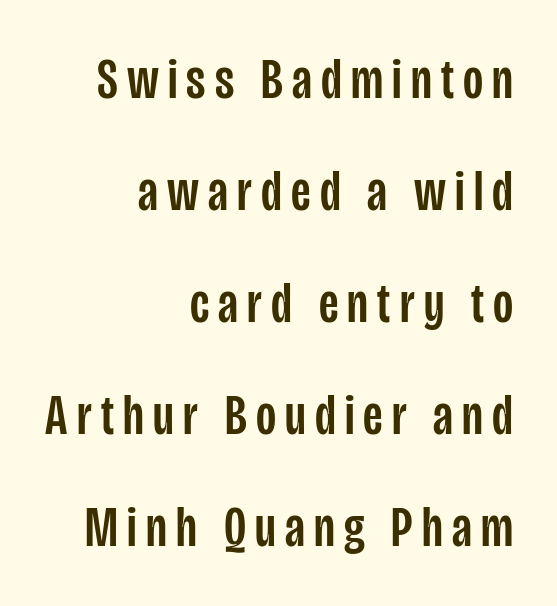
Q: Is the text italic (slanted)? A: No, it is upright.
Q: Is the typeface a serif or a sans-serif typeface? A: Sans-serif.
Q: Is the text underlined? A: No.
Q: How is the paragraph aligned? A: Right-aligned.
Q: Is the spacing between lines tight, normal or loose? A: Loose.
Q: Width (condensed, normal, or wide)? A: Condensed.
Q: Stroke contrast? A: Low.
Q: x-height? A: Large.
Q: Monospaced? A: No.
